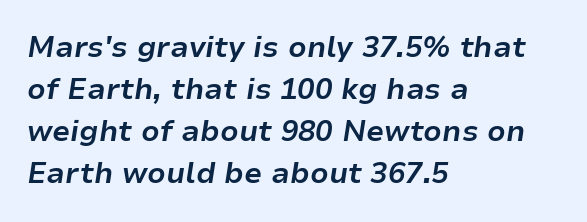
Q: Is the text bold? A: Yes.
Q: Is the text italic (slanted)? A: Yes, it leans right by about 9 degrees.
Q: Is the text underlined? A: No.
Q: How is the paragraph aligned? A: Left-aligned.
Q: Is the spacing between letters normal or unusually wide? A: Normal.
Q: Is the spacing between lines tight, normal or loose? A: Normal.
Q: Width (condensed, normal, or wide)? A: Normal.
Q: Stroke contrast? A: Low.
Q: x-height? A: Medium.
Q: Monospaced? A: No.
